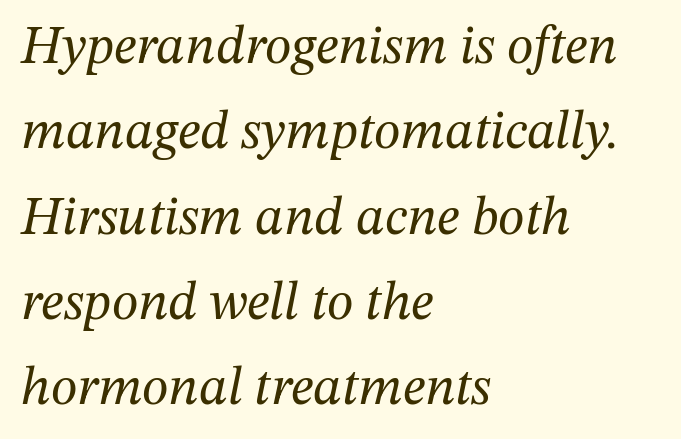
{"serif": "yes", "italic": "yes", "lean": "right", "slant_degrees": 12, "bold": "no", "weight": "regular", "width": "normal", "stroke_contrast": "medium", "x_height": "medium", "monospaced": "no", "underline": "no", "align": "left", "line_spacing": "normal", "line_spacing_ratio": 1.58, "letter_spacing": "normal", "letter_spacing_em": 0.0, "glyph_px": 54}
